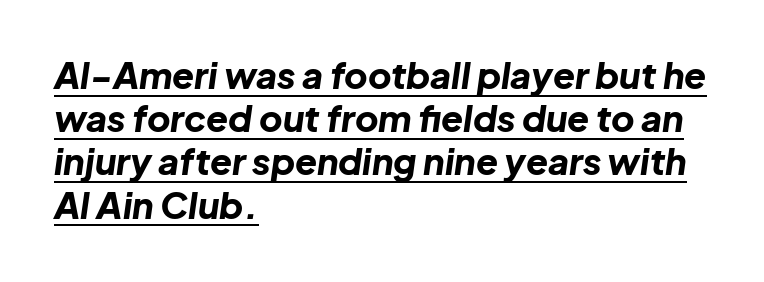
Q: Is the text bold? A: Yes.
Q: Is the text italic (slanted)? A: Yes, it leans right by about 8 degrees.
Q: Is the text underlined? A: Yes.
Q: How is the paragraph aligned? A: Left-aligned.
Q: Is the spacing between letters normal or unusually wide? A: Normal.
Q: Width (condensed, normal, or wide)? A: Normal.
Q: Stroke contrast? A: Low.
Q: x-height? A: Medium.
Q: Monospaced? A: No.
